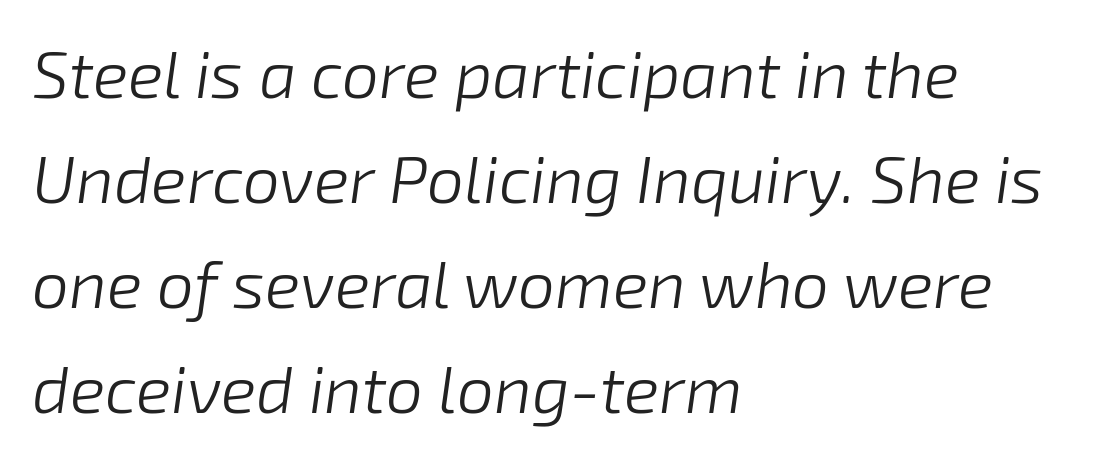
{"italic": "yes", "lean": "right", "slant_degrees": 8, "bold": "no", "weight": "light", "width": "normal", "stroke_contrast": "low", "x_height": "medium", "monospaced": "no", "underline": "no", "align": "left", "line_spacing": "normal", "line_spacing_ratio": 1.59, "letter_spacing": "normal", "letter_spacing_em": 0.0, "glyph_px": 66}
